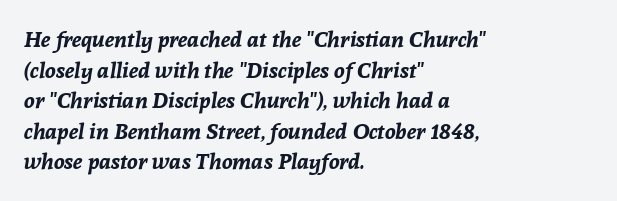
Q: Is the text bold? A: Yes.
Q: Is the text italic (slanted)? A: Yes, it leans right by about 8 degrees.
Q: Is the text underlined? A: No.
Q: How is the paragraph aligned? A: Left-aligned.
Q: Is the spacing between letters normal or unusually wide? A: Normal.
Q: Is the spacing between lines tight, normal or loose? A: Normal.
